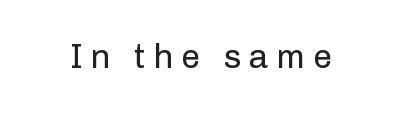
Q: Is the text bold? A: No.
Q: Is the text italic (slanted)? A: No, it is upright.
Q: Is the typeface a serif or a sans-serif typeface? A: Sans-serif.
Q: Is the text underlined? A: No.
Q: Is the spacing between letters normal or unusually wide? A: Unusually wide.
Q: Width (condensed, normal, or wide)? A: Normal.
Q: Stroke contrast? A: Low.
Q: x-height? A: Medium.
Q: Monospaced? A: No.
